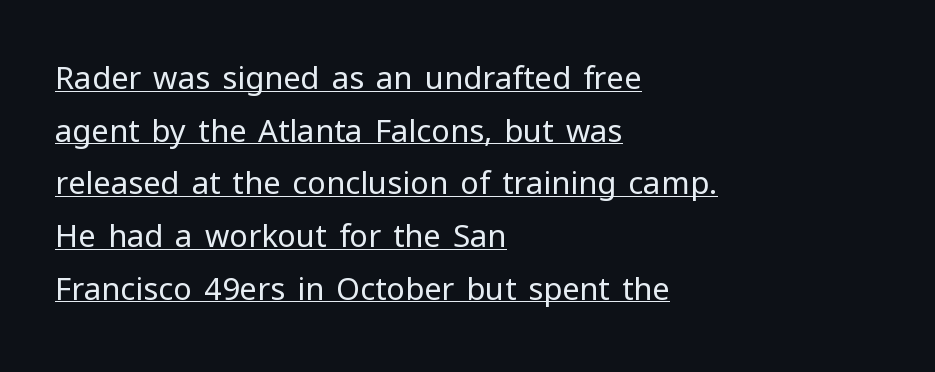
Q: Is the text bold? A: No.
Q: Is the text italic (slanted)? A: No, it is upright.
Q: Is the typeface a serif or a sans-serif typeface? A: Sans-serif.
Q: Is the text underlined? A: Yes.
Q: How is the paragraph aligned? A: Left-aligned.
Q: Is the spacing between letters normal or unusually wide? A: Normal.
Q: Is the spacing between lines tight, normal or loose? A: Normal.
Q: Width (condensed, normal, or wide)? A: Normal.
Q: Stroke contrast? A: Low.
Q: x-height? A: Medium.
Q: Monospaced? A: No.
